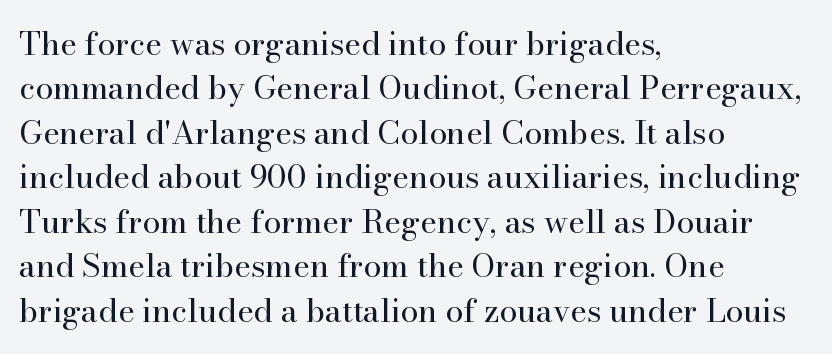
The image shows 32 px regular-weight serif type, upright; set left-aligned, normal line spacing (1.39x), normal letter spacing, not underlined; high stroke contrast and a small x-height.
